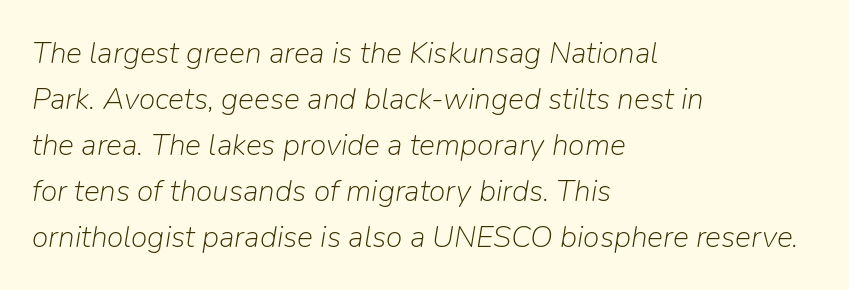
{"italic": "yes", "lean": "right", "slant_degrees": 9, "bold": "no", "weight": "light", "width": "normal", "stroke_contrast": "low", "x_height": "medium", "monospaced": "no", "underline": "no", "align": "left", "line_spacing": "normal", "line_spacing_ratio": 1.53, "letter_spacing": "normal", "letter_spacing_em": 0.0, "glyph_px": 30}
